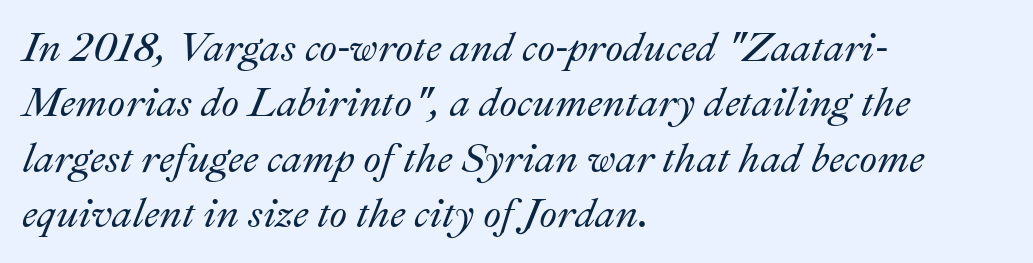
The area under the type is left untouched. The passage shown stacks its lines at a standard gap. Which margin do the lines hug? The left one — the right edge is uneven. Designer's note — italics engaged. Character widths vary here, with narrow letters taking less room than wide ones. A typesetter would call this zero additional tracking.
